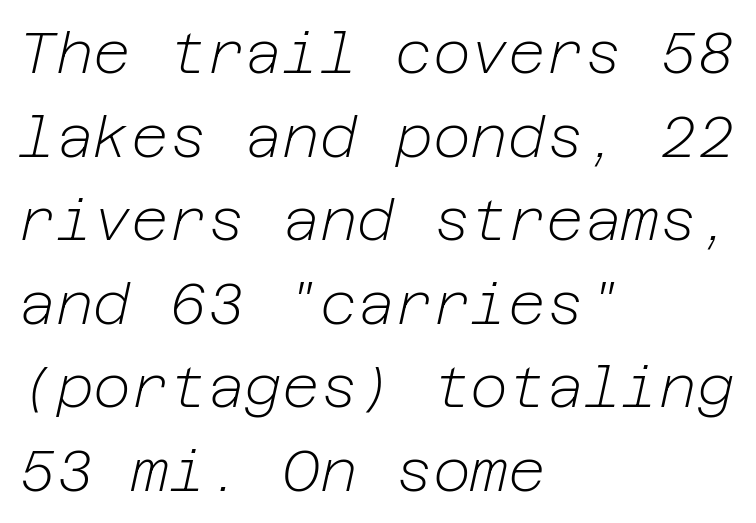
The block of text has a typical density, with ordinary space between rows. The passage shown leans; its letterforms are oblique. Nothing heavy about these letters — not bold at all. Is the block centered? No — it sits flush against the left margin.
